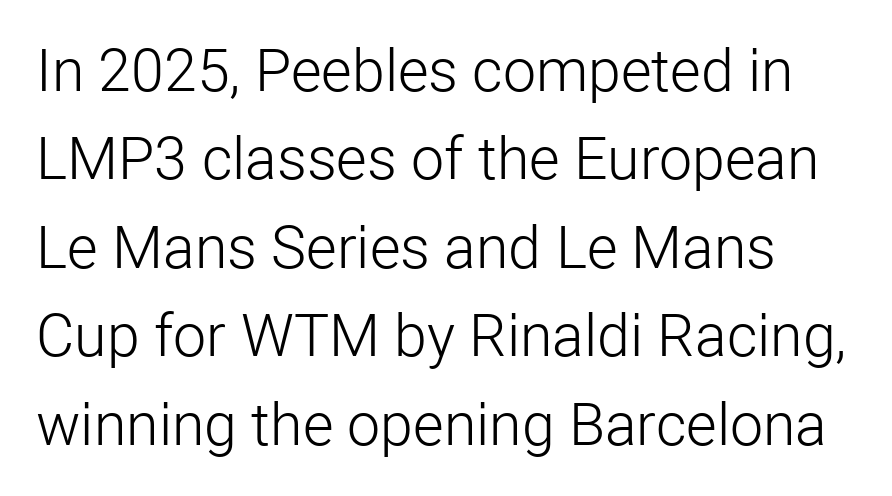
Q: Is the text bold? A: No.
Q: Is the text italic (slanted)? A: No, it is upright.
Q: Is the typeface a serif or a sans-serif typeface? A: Sans-serif.
Q: Is the text underlined? A: No.
Q: Is the spacing between letters normal or unusually wide? A: Normal.
Q: Is the spacing between lines tight, normal or loose? A: Normal.
Q: Width (condensed, normal, or wide)? A: Normal.
Q: Stroke contrast? A: Low.
Q: x-height? A: Medium.
Q: Monospaced? A: No.
